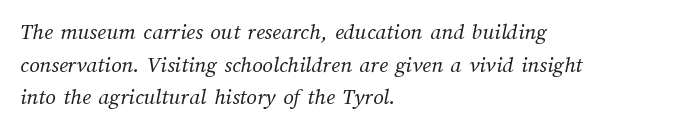
Q: Is the text bold? A: No.
Q: Is the text underlined? A: No.
Q: How is the paragraph aligned? A: Left-aligned.
Q: Is the spacing between letters normal or unusually wide? A: Normal.
Q: Is the spacing between lines tight, normal or loose? A: Normal.
